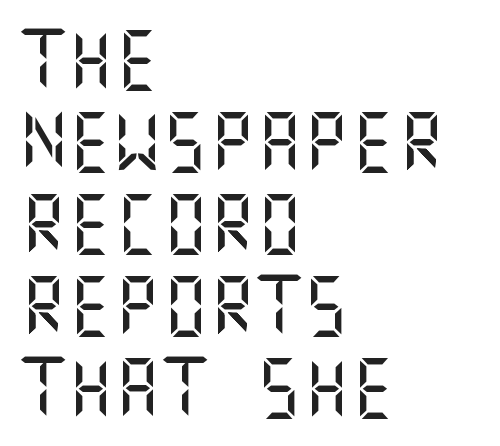
Vertical strokes here are truly vertical. Does extra space separate the letters? No, they use regular spacing. Rule under the text: the space is simply empty. Visually the block forms a straight wall on the left and a jagged coastline on the right. Check where the strokes stop: nothing finishes them off — pure sans.
